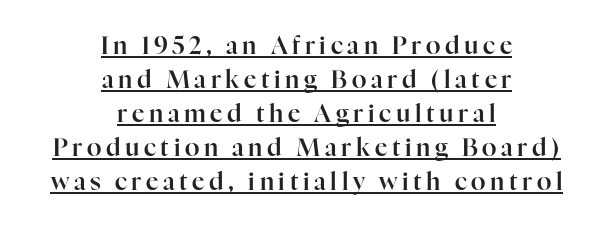
{"italic": "no", "underline": "yes", "align": "center", "line_spacing": "normal", "line_spacing_ratio": 1.42, "glyph_px": 24}
